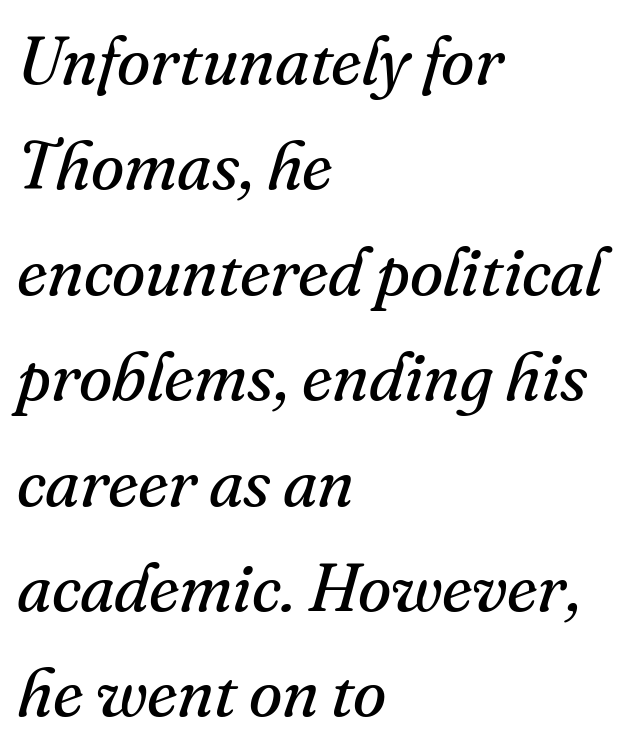
Q: Is the text bold? A: No.
Q: Is the text italic (slanted)? A: Yes, it leans right by about 16 degrees.
Q: Is the typeface a serif or a sans-serif typeface? A: Serif.
Q: Is the text underlined? A: No.
Q: How is the paragraph aligned? A: Left-aligned.
Q: Is the spacing between letters normal or unusually wide? A: Normal.
Q: Is the spacing between lines tight, normal or loose? A: Normal.
Q: Width (condensed, normal, or wide)? A: Normal.
Q: Stroke contrast? A: Medium.
Q: x-height? A: Small.
Q: Monospaced? A: No.
